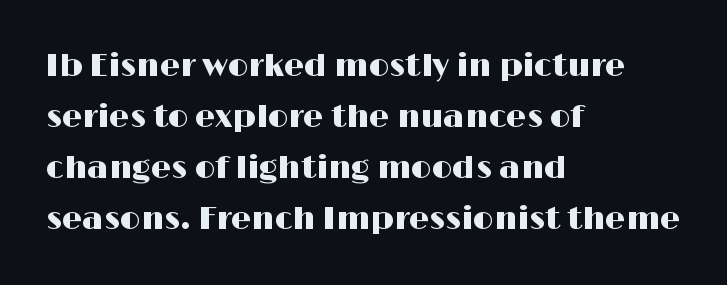
The image shows 32 px wide sans-serif type, upright; set left-aligned, normal line spacing (1.59x), normal letter spacing, not underlined; high stroke contrast and a medium x-height.
